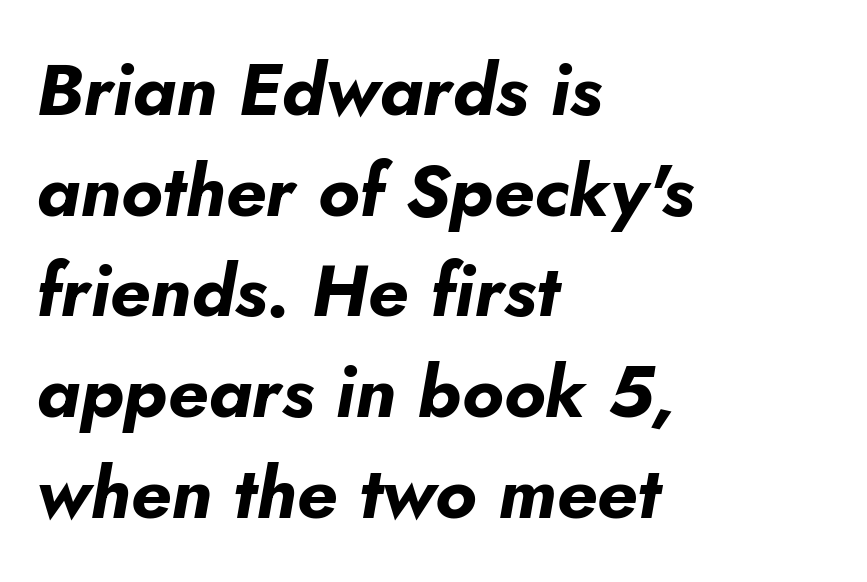
The image shows 73 px bold type, italic (leaning right); set left-aligned, normal line spacing (1.38x), normal letter spacing, not underlined; low stroke contrast and a small x-height.
